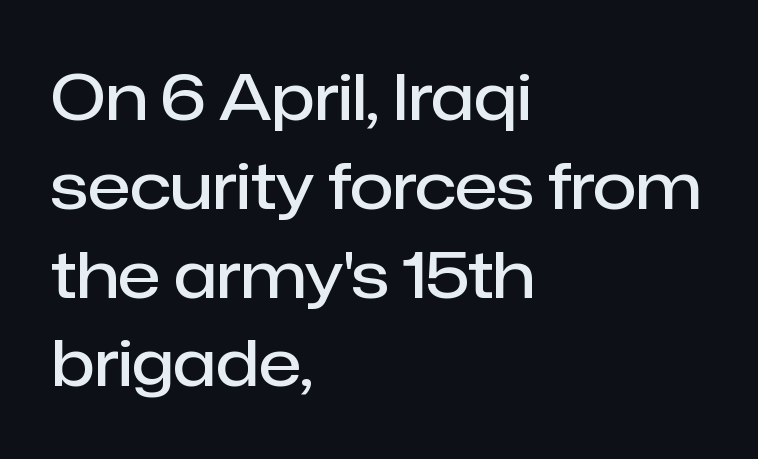
The typeface chosen for these lines omits serifs. Notice how descenders clear the ascenders below comfortably — that's standard leading. Every row of glyphs begins at an identical x-position on the left. Characters remain perfectly vertical along every line. Heft: intermediate — a semibold.
